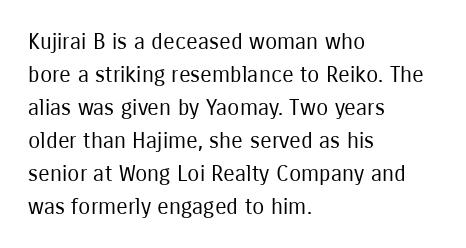
{"italic": "no", "bold": "no", "underline": "no", "align": "left", "line_spacing": "normal", "line_spacing_ratio": 1.5, "letter_spacing": "normal", "letter_spacing_em": 0.0, "glyph_px": 22}
